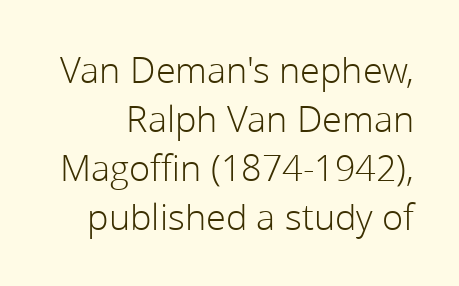
This is not heavy type; no bold has been used. The strip under each line holds only bare page. Look at the tracking — it's just the regular setting, nothing added. No italicization has been applied; the sample stays upright. In terms of letterform style, serifs are entirely absent. Is this a fixed-width face? No — the glyphs have proportional, varying widths.
